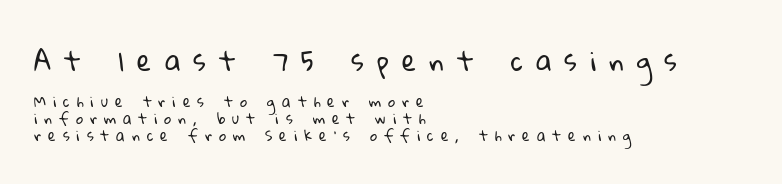
Q: Is the text bold? A: No.
Q: Is the text underlined? A: No.
Q: How is the paragraph aligned? A: Left-aligned.
Q: Is the spacing between letters normal or unusually wide? A: Unusually wide.
Q: Which block of text is set in a larger size, the first (top) or the second (bottom)? A: The first (top) one.
